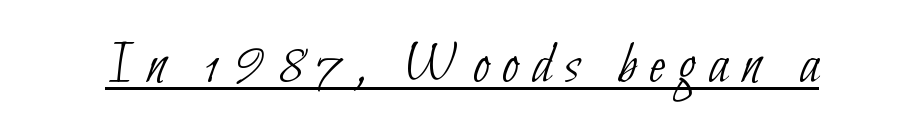
This is sans-serif lettering, the kind often seen on screens and signage. No chunkiness to these letters — they're not bold. Honestly, the underline is the first thing you notice here. The letters advance in unequal steps, a hallmark of proportional type. Is the letter spacing exaggerated? Yes — the characters are pushed far apart.
